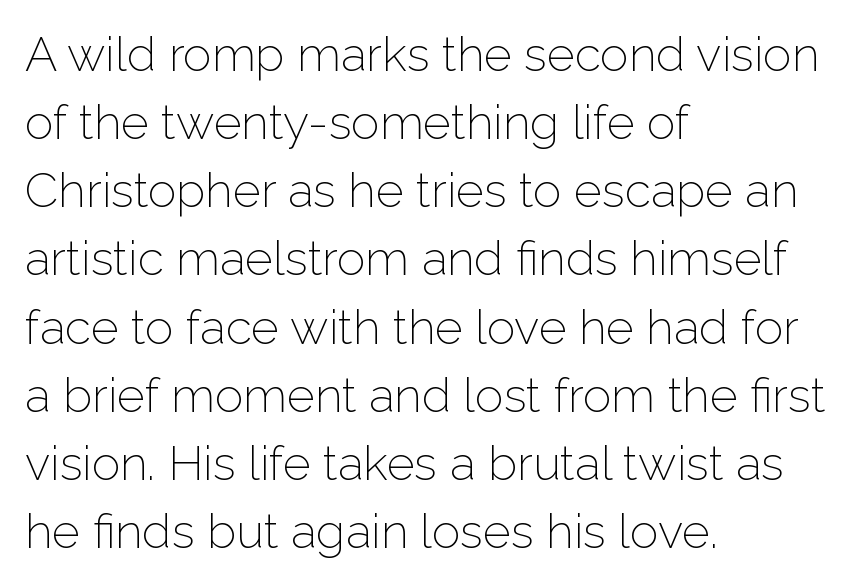
The passage is arranged the way most books set body copy — flush left. Decoration check: the copy has no underline. The axis of the letterforms is exactly vertical. The characters are drawn with everyday or finer stroke widths. The designer went with a sans here, leaving each stem footless.
